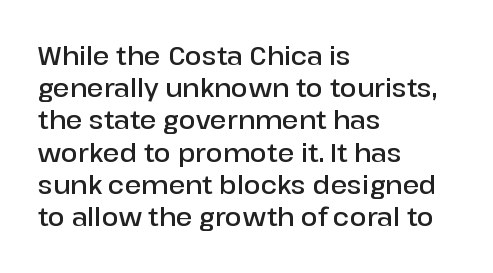
Q: Is the text bold? A: Semi-bold.
Q: Is the text italic (slanted)? A: No, it is upright.
Q: Is the text underlined? A: No.
Q: How is the paragraph aligned? A: Left-aligned.
Q: Is the spacing between letters normal or unusually wide? A: Normal.
Q: Is the spacing between lines tight, normal or loose? A: Normal.
